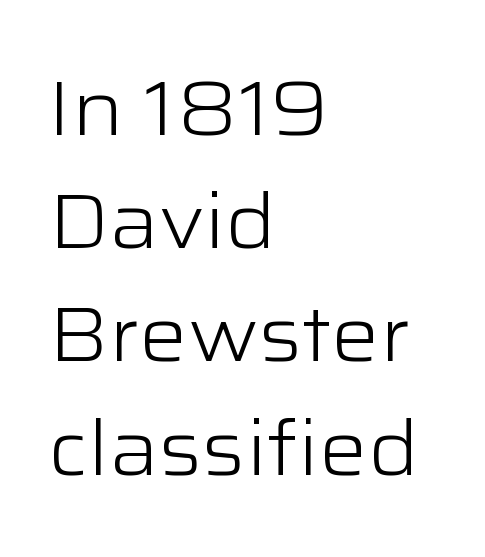
Q: Is the text bold? A: No.
Q: Is the text italic (slanted)? A: No, it is upright.
Q: Is the typeface a serif or a sans-serif typeface? A: Sans-serif.
Q: Is the text underlined? A: No.
Q: How is the paragraph aligned? A: Left-aligned.
Q: Is the spacing between letters normal or unusually wide? A: Normal.
Q: Is the spacing between lines tight, normal or loose? A: Normal.
Q: Width (condensed, normal, or wide)? A: Wide.
Q: Stroke contrast? A: Low.
Q: x-height? A: Medium.
Q: Monospaced? A: No.
